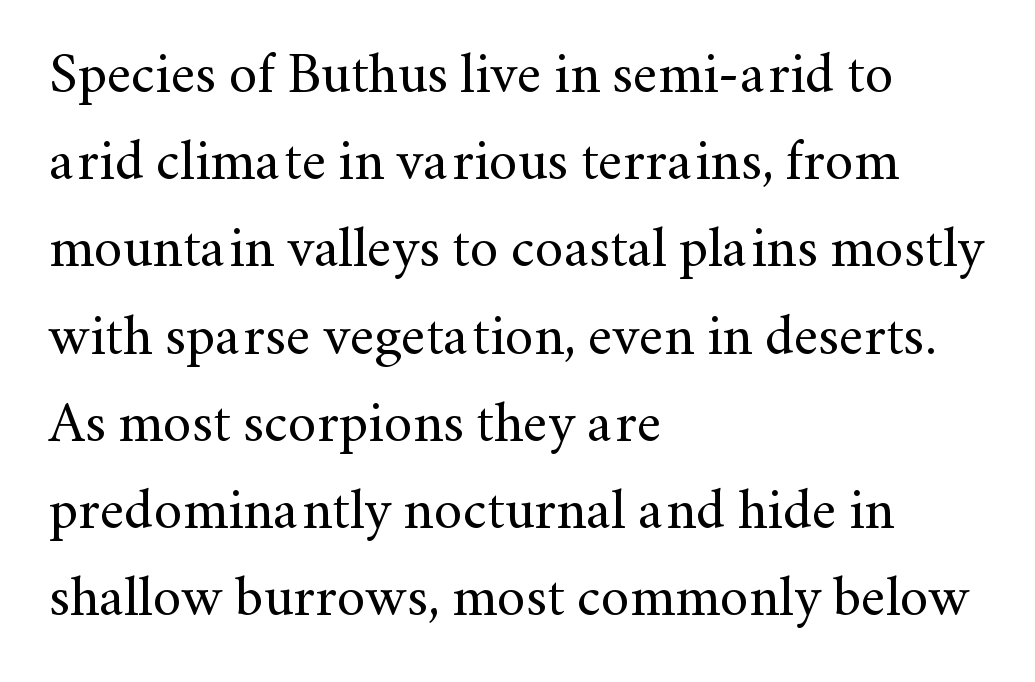
{"serif": "yes", "italic": "no", "bold": "no", "weight": "regular", "width": "normal", "stroke_contrast": "medium", "x_height": "small", "monospaced": "no", "underline": "no", "align": "left", "line_spacing": "normal", "line_spacing_ratio": 1.53, "letter_spacing": "normal", "letter_spacing_em": 0.0, "glyph_px": 57}
